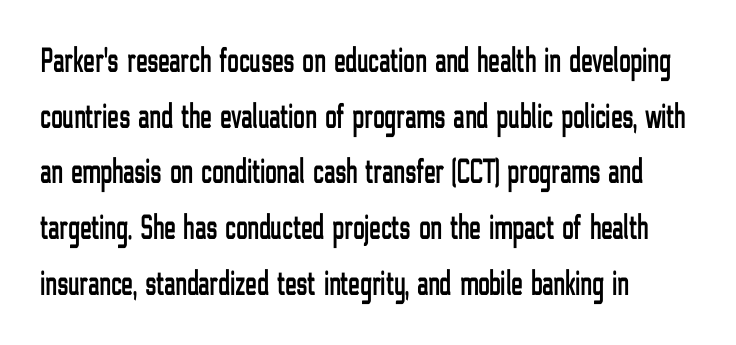
Every character sits straight up, as roman type does. The area under the type is left untouched. This sample is left-justified, so line endings fall wherever the words run out. The characters display no serif detailing; their extremities are plain.
